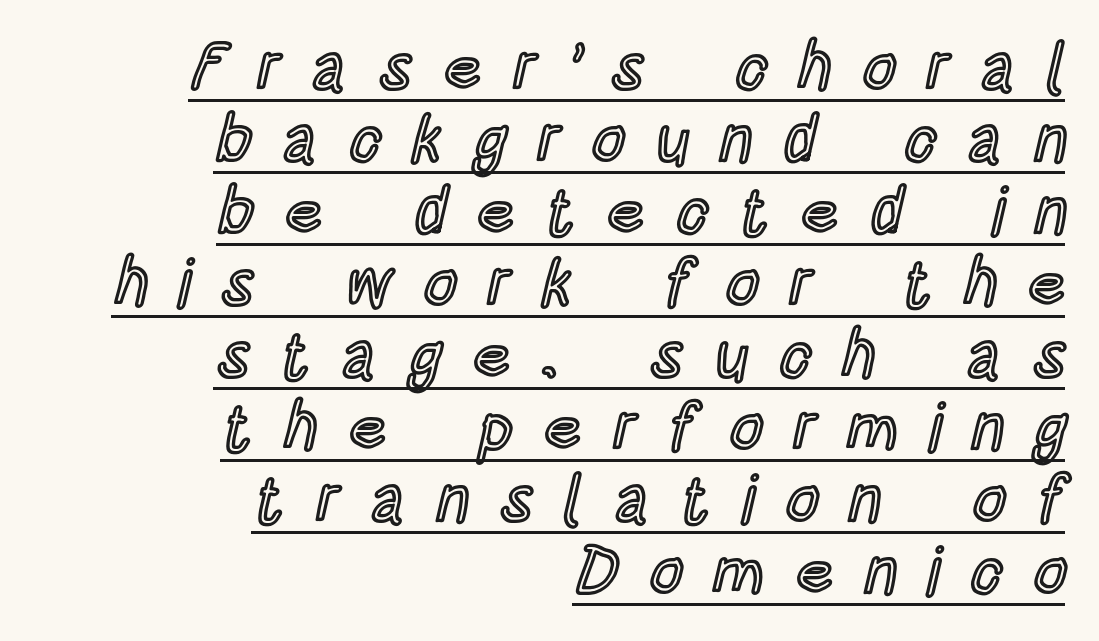
The face used here appears with an underline applied. Think of a printed novel: that variable character pitch is what you see here. The letterforms stand isolated, each surrounded by extra space. Quick note: interline space is minimal. Line ends are locked; line starts wander.
